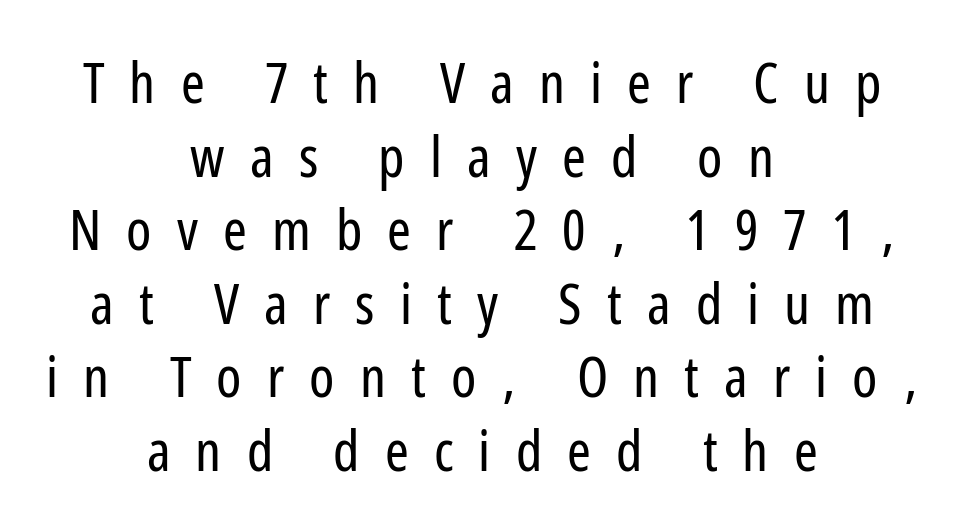
Q: Is the text bold? A: No.
Q: Is the text italic (slanted)? A: No, it is upright.
Q: Is the typeface a serif or a sans-serif typeface? A: Sans-serif.
Q: Is the text underlined? A: No.
Q: How is the paragraph aligned? A: Centered.
Q: Is the spacing between letters normal or unusually wide? A: Unusually wide.
Q: Is the spacing between lines tight, normal or loose? A: Normal.
Q: Width (condensed, normal, or wide)? A: Condensed.
Q: Stroke contrast? A: Low.
Q: x-height? A: Medium.
Q: Monospaced? A: No.
